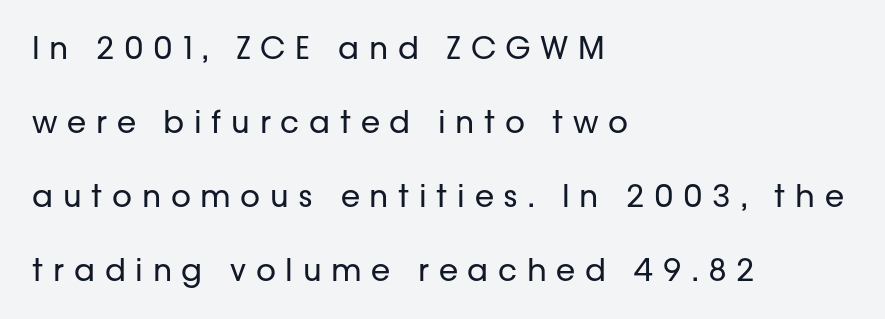
{"serif": "no", "italic": "no", "bold": "no", "weight": "regular", "width": "normal", "stroke_contrast": "low", "x_height": "medium", "monospaced": "no", "underline": "no", "align": "left", "line_spacing": "loose", "line_spacing_ratio": 2.39, "letter_spacing": "wide", "letter_spacing_em": 0.31, "glyph_px": 31}
